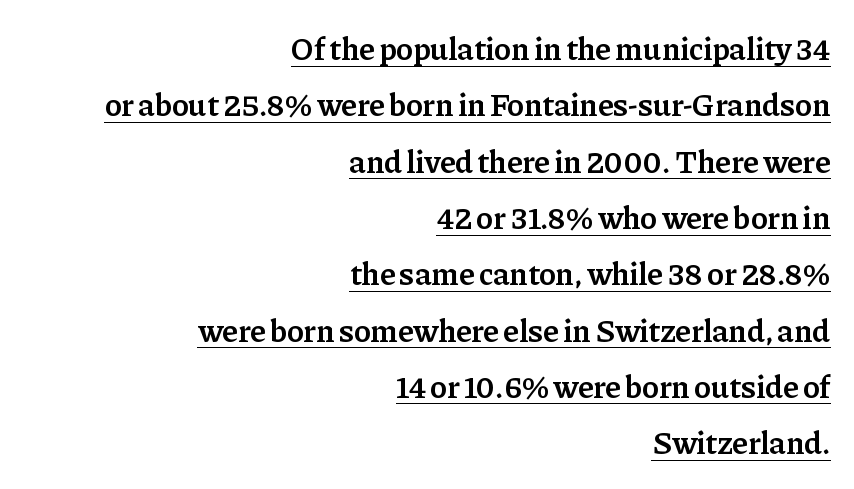
Reading down the block, your eye finds every line finishing at a fixed right position. Caption: lettering with a line underneath. These lines are composed in type with serifs. The characters look somewhat weighty, a semibold short of true bold. The gaps between neighbouring characters are ordinary and unremarkable.
